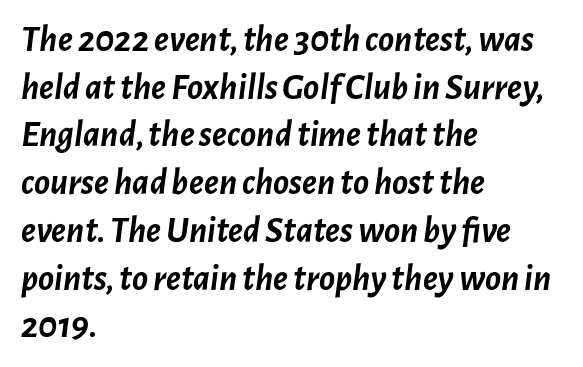
Q: Is the text bold? A: Yes.
Q: Is the text italic (slanted)? A: Yes, it leans right by about 7 degrees.
Q: Is the text underlined? A: No.
Q: How is the paragraph aligned? A: Left-aligned.
Q: Is the spacing between letters normal or unusually wide? A: Normal.
Q: Is the spacing between lines tight, normal or loose? A: Normal.
Q: Width (condensed, normal, or wide)? A: Normal.
Q: Stroke contrast? A: Low.
Q: x-height? A: Medium.
Q: Monospaced? A: No.
